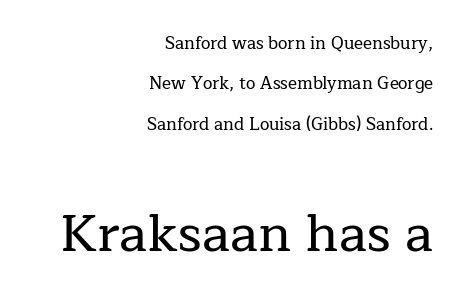
Q: Is the text italic (slanted)? A: No, it is upright.
Q: Is the typeface a serif or a sans-serif typeface? A: Serif.
Q: Is the text underlined? A: No.
Q: How is the paragraph aligned? A: Right-aligned.
Q: Is the spacing between letters normal or unusually wide? A: Normal.
Q: Is the spacing between lines tight, normal or loose? A: Loose.
Q: Which block of text is set in a larger size, the first (top) or the second (bottom)? A: The second (bottom) one.
Q: Width (condensed, normal, or wide)? A: Normal.
Q: Stroke contrast? A: Low.
Q: x-height? A: Medium.
Q: Monospaced? A: No.
